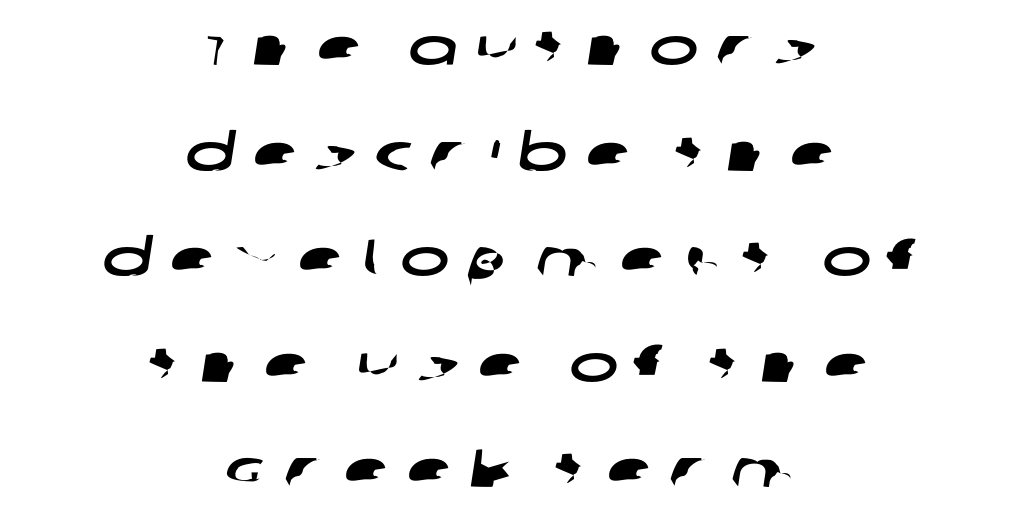
{"serif": "no", "width": "wide", "stroke_contrast": "low", "x_height": "large", "monospaced": "no", "underline": "no", "align": "center", "line_spacing": "loose", "line_spacing_ratio": 2.03, "letter_spacing": "wide", "letter_spacing_em": 0.35, "glyph_px": 52}
